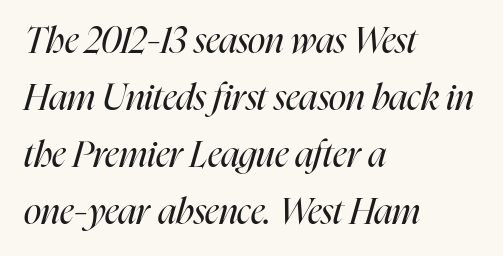
{"italic": "yes", "lean": "right", "slant_degrees": 16, "bold": "no", "weight": "regular", "width": "condensed", "stroke_contrast": "high", "x_height": "medium", "monospaced": "no", "underline": "no", "align": "left", "line_spacing": "normal", "line_spacing_ratio": 1.58, "letter_spacing": "normal", "letter_spacing_em": 0.0, "glyph_px": 36}
